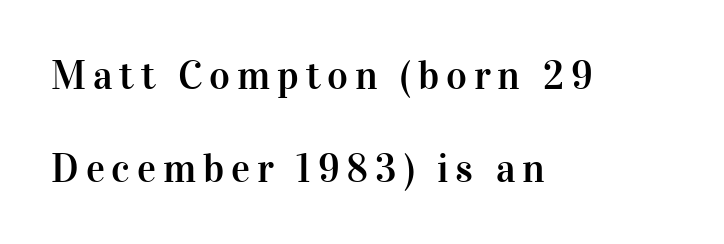
{"serif": "yes", "italic": "no", "width": "normal", "stroke_contrast": "high", "x_height": "medium", "monospaced": "no", "underline": "no", "align": "left", "line_spacing": "loose", "line_spacing_ratio": 2.32, "glyph_px": 40}
